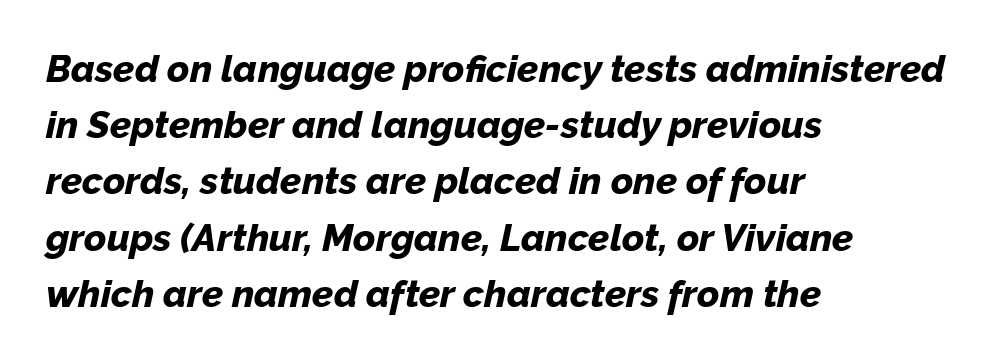
{"italic": "yes", "lean": "right", "slant_degrees": 12, "bold": "yes", "weight": "bold", "width": "normal", "stroke_contrast": "low", "x_height": "medium", "monospaced": "no", "underline": "no", "align": "left", "line_spacing": "normal", "line_spacing_ratio": 1.48, "letter_spacing": "normal", "letter_spacing_em": 0.0, "glyph_px": 38}
